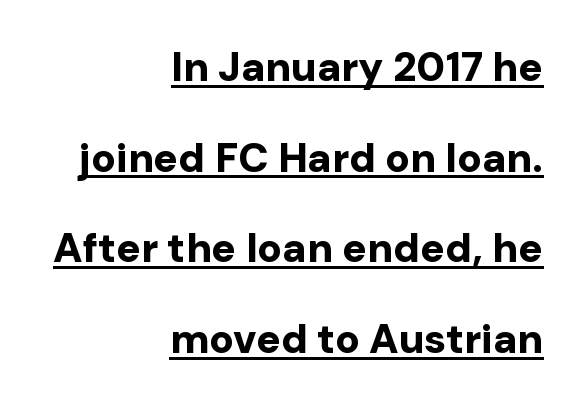
Heavy-handed strokes throughout: this text is bold. You can see a thin bar hugging the bottom of the glyphs. The text block is weighted toward the right margin, trailing off unevenly leftward. No italicization has been applied; the sample stays upright. This sample uses plain, unmodified letter spacing.
